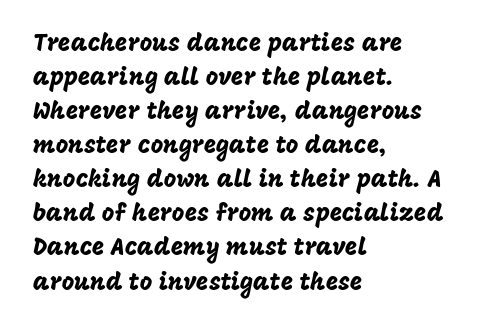
The image shows 24 px text type; set left-aligned, normal line spacing (1.42x), normal letter spacing, not underlined.
